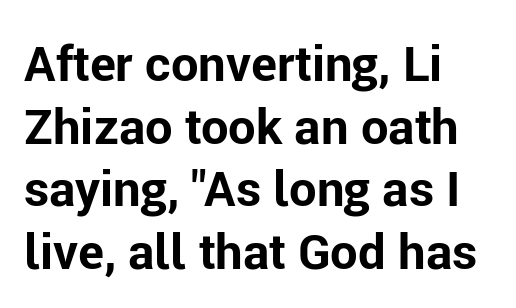
The image shows 49 px bold sans-serif type, upright; set left-aligned, normal line spacing (1.28x), normal letter spacing, not underlined; low stroke contrast and a medium x-height.
